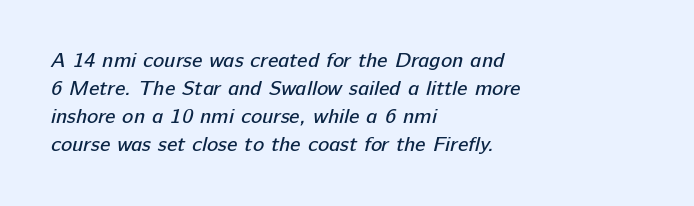
Letter spacing: default. Only glyphs here, with clear space below each row. The compositor pushed each line to the left boundary. The face looks like a standard text weight, possibly lighter. The rendering uses a moderate line-height, typical for paragraphs.
